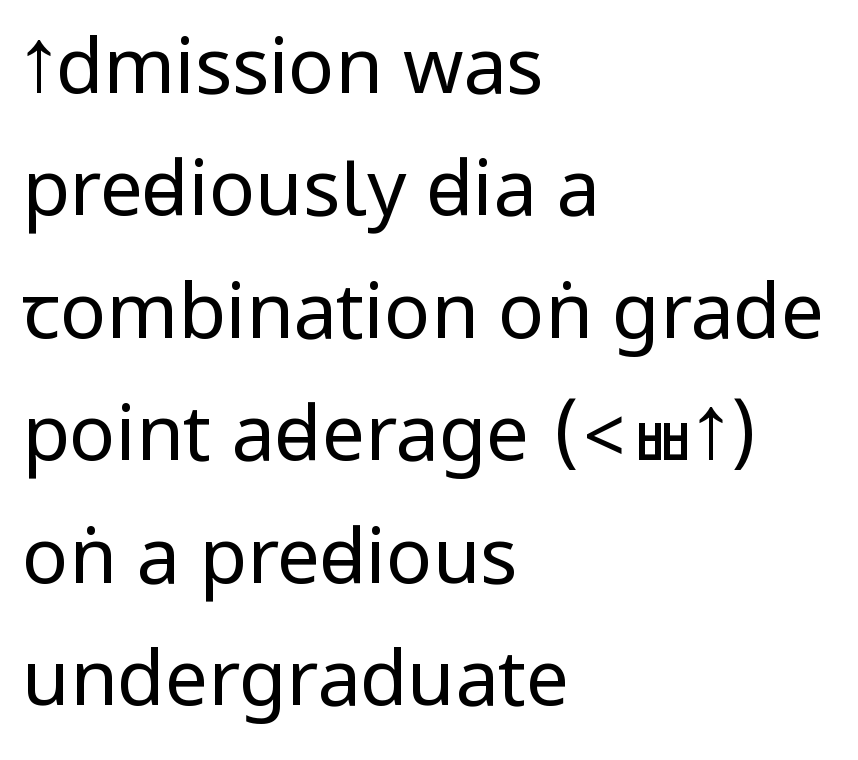
The rendering anchors every line to the left-hand side. Regarding leading, the lines here are spaced in the standard way. The face used here is rendered with its standard letterfit. Letterform terminals end flat and unadorned throughout the passage. On a weight scale, this lands at 450 or below.
